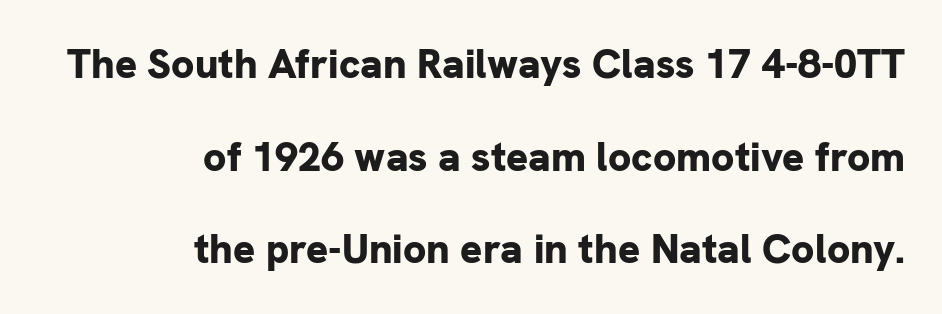
{"serif": "no", "italic": "no", "bold": "yes", "weight": "bold", "width": "normal", "stroke_contrast": "low", "x_height": "medium", "monospaced": "no", "underline": "no", "align": "right", "line_spacing": "loose", "line_spacing_ratio": 2.26, "letter_spacing": "normal", "letter_spacing_em": 0.0, "glyph_px": 41}
